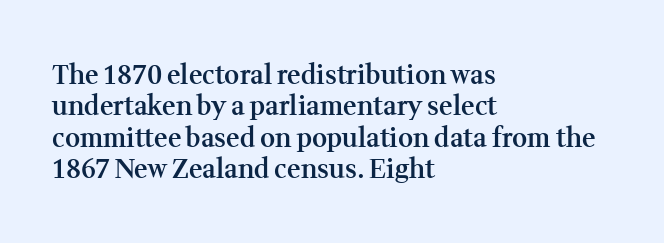
The image shows 26 px text type, upright; set left-aligned, line spacing 1.21x, normal letter spacing, not underlined.
